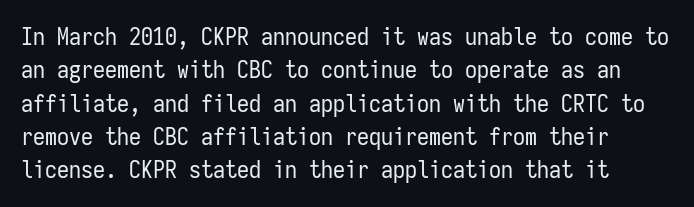
Q: Is the text bold? A: No.
Q: Is the text italic (slanted)? A: No, it is upright.
Q: Is the text underlined? A: No.
Q: Is the spacing between letters normal or unusually wide? A: Normal.
Q: Is the spacing between lines tight, normal or loose? A: Normal.
